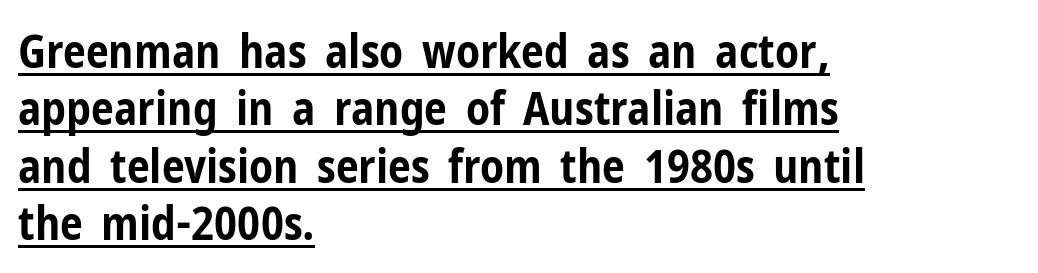
Q: Is the text bold? A: Yes.
Q: Is the text italic (slanted)? A: No, it is upright.
Q: Is the typeface a serif or a sans-serif typeface? A: Sans-serif.
Q: Is the text underlined? A: Yes.
Q: How is the paragraph aligned? A: Left-aligned.
Q: Is the spacing between letters normal or unusually wide? A: Normal.
Q: Is the spacing between lines tight, normal or loose? A: Normal.
Q: Width (condensed, normal, or wide)? A: Condensed.
Q: Stroke contrast? A: Low.
Q: x-height? A: Medium.
Q: Monospaced? A: No.
